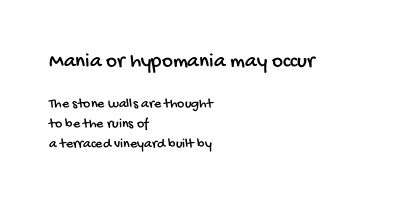
{"underline": "no", "align": "left", "line_spacing": "normal", "line_spacing_ratio": 1.44, "letter_spacing": "normal", "letter_spacing_em": 0.0, "larger_block": "first", "size_ratio": 1.5, "glyph_px": 21}
